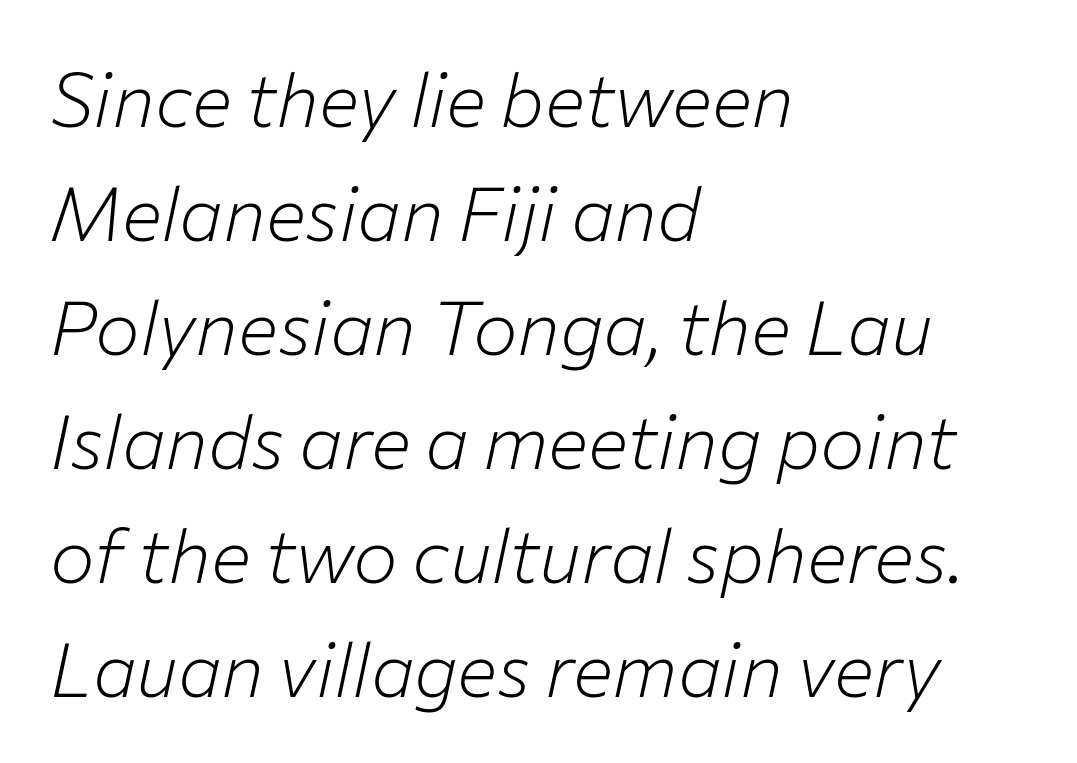
Check under the words: just untouched page. The lines in this sample share a left origin and differ only in where they stop. This sample uses plain, unmodified letter spacing. Think standard paragraph weight, or any step lighter than that. Vertical spacing — default. The rendering uses natural spacing where letterforms have individual widths.
